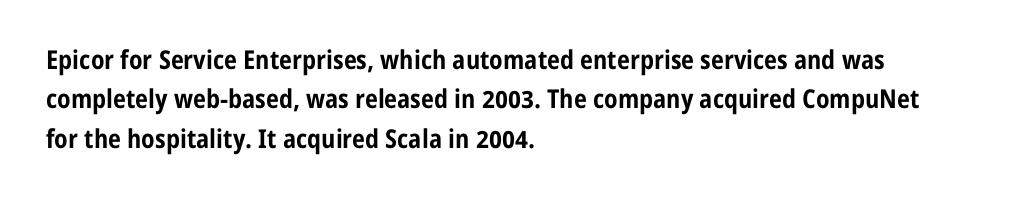
{"italic": "no", "bold": "yes", "underline": "no", "align": "left", "line_spacing": "normal", "line_spacing_ratio": 1.51, "letter_spacing": "normal", "letter_spacing_em": 0.0, "glyph_px": 26}
